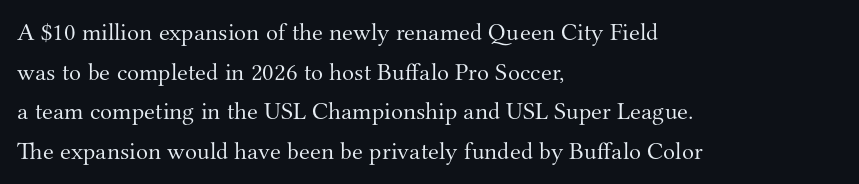
No italicization has been applied; the sample stays upright. Which margin do the lines hug? The left one — the right edge is uneven. Interline gaps are of average width in this sample. Descender tails drop into unmarked territory.
